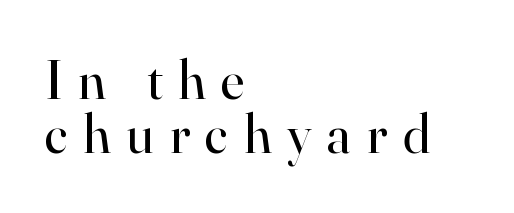
The image shows 55 px regular-weight serif type, upright; set left-aligned, tight line spacing (0.98x), unusually wide letter spacing (+0.29 em), not underlined; high stroke contrast and a small x-height.
